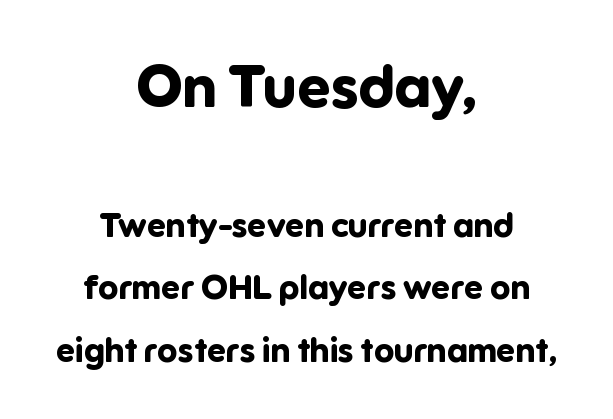
The image shows 59 px bold sans-serif type, upright; set centered, line spacing 1.83x, normal letter spacing, not underlined; the first (top) block is 1.74x larger; low stroke contrast and a medium x-height.
